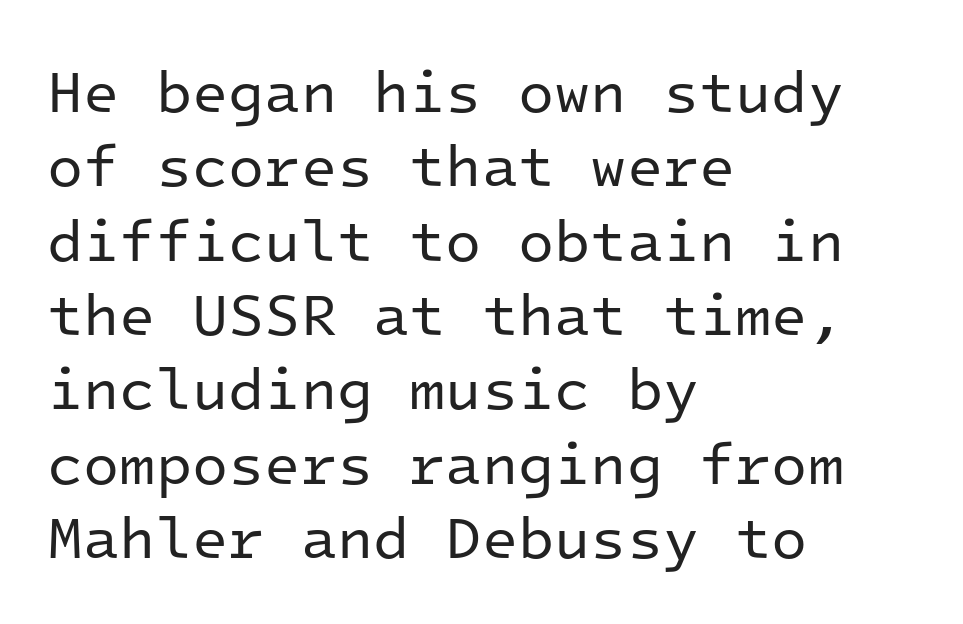
{"serif": "no", "italic": "no", "bold": "no", "weight": "regular", "width": "normal", "stroke_contrast": "low", "x_height": "medium", "monospaced": "yes", "underline": "no", "align": "left", "line_spacing": "normal", "line_spacing_ratio": 1.26, "letter_spacing": "normal", "letter_spacing_em": 0.0, "glyph_px": 59}
